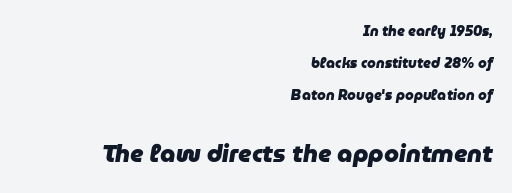
If you squint, the bottom block still reads clearly — it's the larger of the two. Typesetter's note: full bold, strokes at maximum text heaviness. Posture: slanted. All the whitespace from short lines collects on the left. Spacing between characters is what you'd get straight out of the box. You could fit nearly another row in the gap between these rows.
